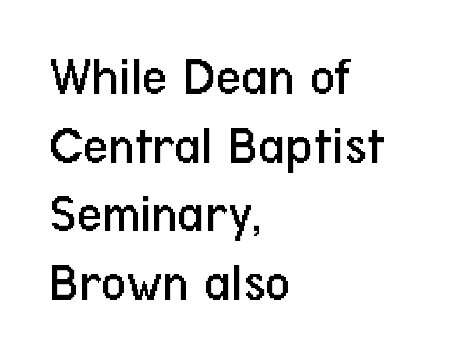
The rendering shows plain stroke endings on the letterforms — a sans-serif design. The font's upright variant was chosen for this text. Note the varied advance widths — an 'i' is clearly narrower than an 'm'. Check the space under the baseline: it is left empty.
